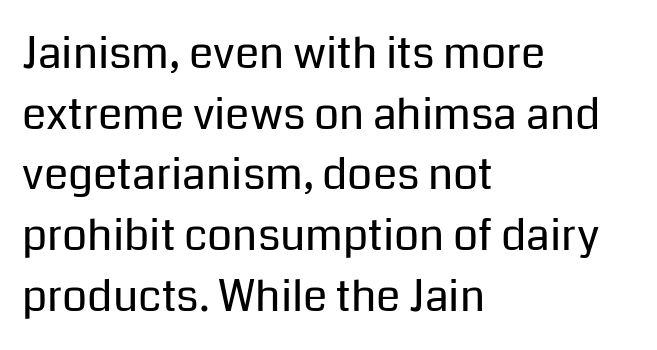
The image shows 44 px regular-weight sans-serif type, upright; set left-aligned, normal line spacing (1.38x), normal letter spacing, not underlined; low stroke contrast and a medium x-height.
